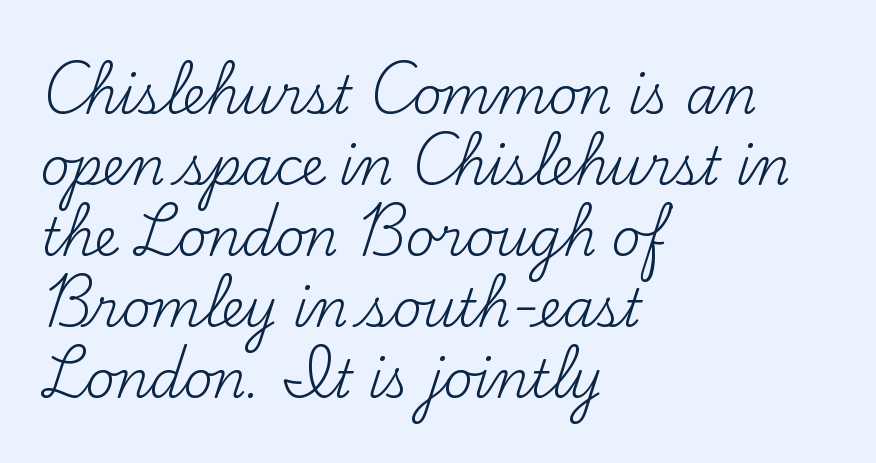
{"serif": "yes", "bold": "no", "weight": "regular", "width": "normal", "stroke_contrast": "medium", "x_height": "small", "monospaced": "no", "underline": "no", "align": "left", "line_spacing": "normal", "line_spacing_ratio": 1.39, "letter_spacing": "normal", "letter_spacing_em": 0.0, "glyph_px": 51}
